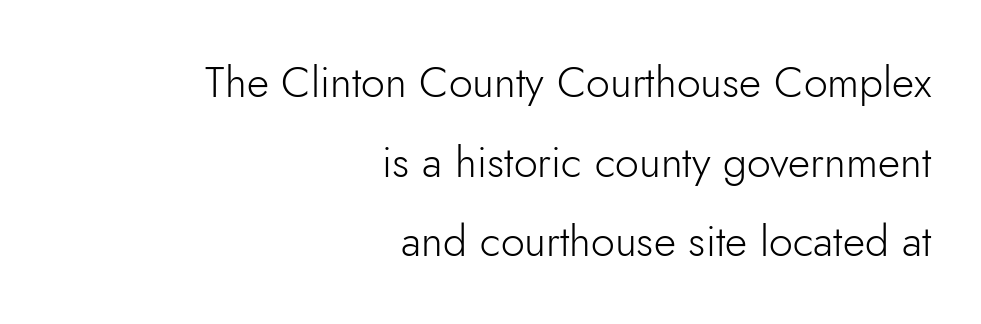
{"serif": "no", "italic": "no", "bold": "no", "weight": "light", "width": "normal", "stroke_contrast": "low", "x_height": "small", "monospaced": "no", "underline": "no", "align": "right", "line_spacing_ratio": 1.85, "letter_spacing": "normal", "letter_spacing_em": 0.0, "glyph_px": 43}
